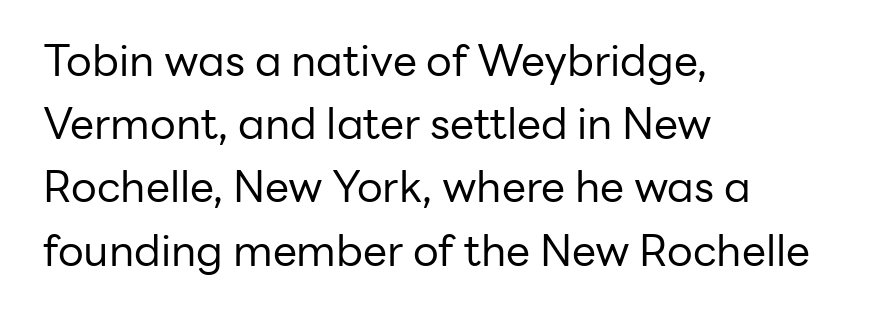
No word sits above an underline. The lines in this sample share a left origin and differ only in where they stop. Vertically, the passage feels balanced, rows spaced as you'd expect. Think of a printed novel: that variable character pitch is what you see here.
